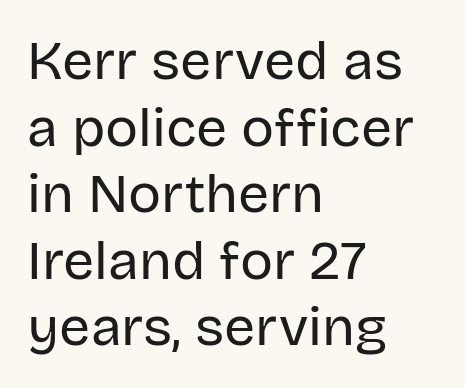
Horizontal alignment here is leftward, the default for most running prose. Upright lettering throughout. Compared with a typical body face, this is equally light or lighter still. The string is rendered with underlining switched off. The passage shown is typeset with a sans-serif family.
